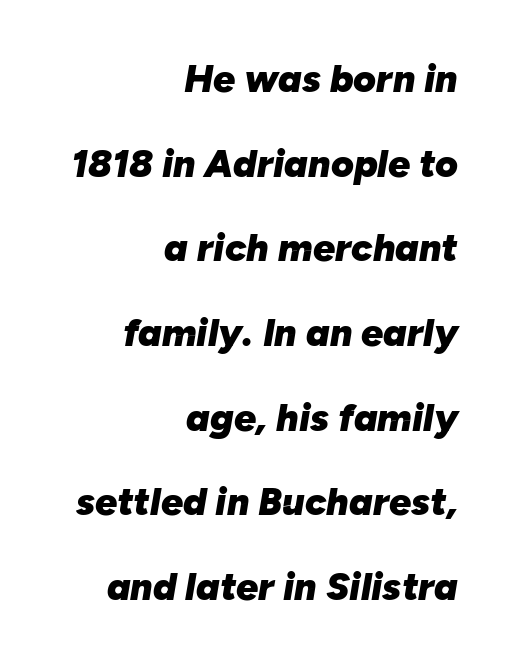
The image shows 39 px heavy type, italic (leaning right); set right-aligned, loose line spacing (2.17x), normal letter spacing, not underlined; low stroke contrast and a medium x-height.
